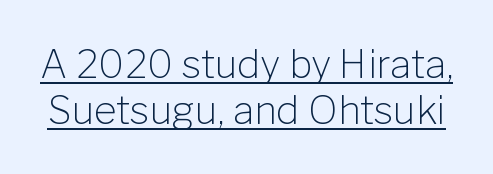
Q: Is the text bold? A: No.
Q: Is the text italic (slanted)? A: No, it is upright.
Q: Is the typeface a serif or a sans-serif typeface? A: Sans-serif.
Q: Is the text underlined? A: Yes.
Q: Is the spacing between letters normal or unusually wide? A: Normal.
Q: Width (condensed, normal, or wide)? A: Normal.
Q: Stroke contrast? A: Low.
Q: x-height? A: Medium.
Q: Monospaced? A: No.
